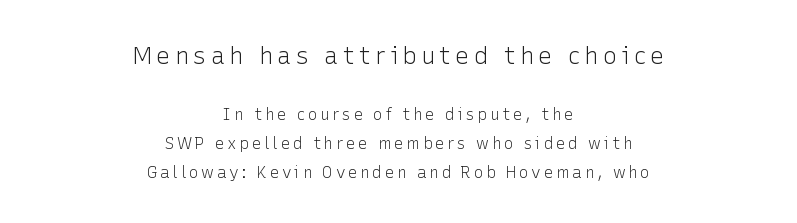
Q: Is the text bold? A: No.
Q: Is the text italic (slanted)? A: No, it is upright.
Q: Is the text underlined? A: No.
Q: How is the paragraph aligned? A: Centered.
Q: Which block of text is set in a larger size, the first (top) or the second (bottom)? A: The first (top) one.
